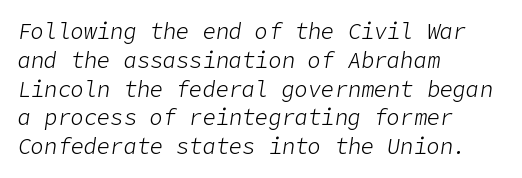
Check under the words: just untouched page. The letterforms sit at book weight or below. The passage shown leans; its letterforms are oblique. All the whitespace from short lines collects on the right.
